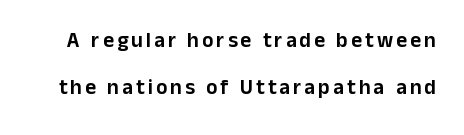
Q: Is the text italic (slanted)? A: No, it is upright.
Q: Is the text underlined? A: No.
Q: Is the spacing between lines tight, normal or loose? A: Loose.
